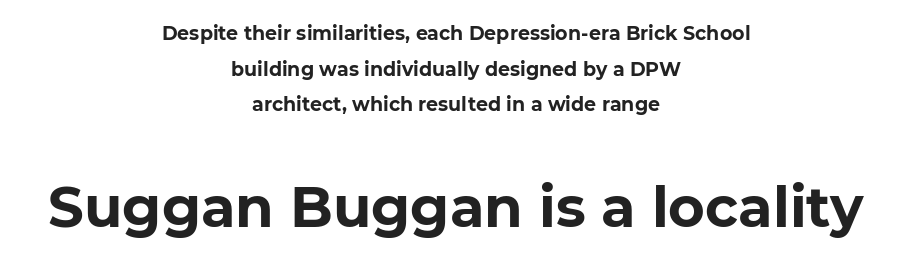
{"serif": "no", "bold": "yes", "weight": "bold", "width": "normal", "stroke_contrast": "low", "x_height": "medium", "monospaced": "no", "underline": "no", "align": "center", "line_spacing_ratio": 1.87, "letter_spacing": "normal", "letter_spacing_em": 0.0, "larger_block": "second", "size_ratio": 2.95, "glyph_px": 56}
